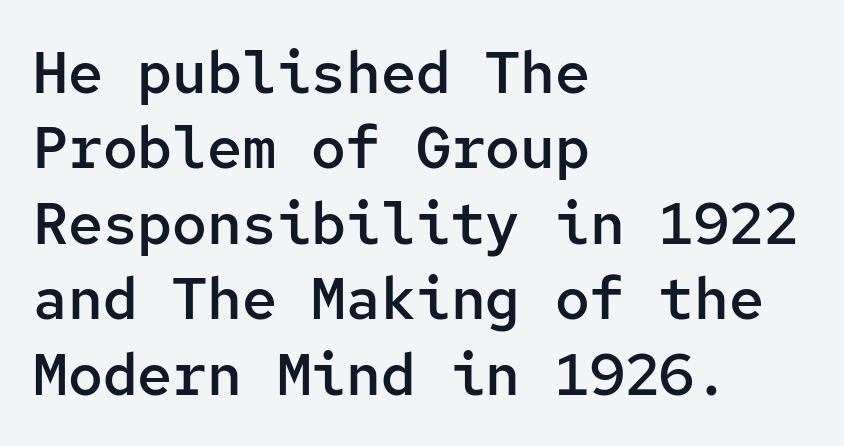
The block of text has a typical density, with ordinary space between rows. Vertical strokes here are truly vertical. A clean baseline with only descenders dipping below it. Note the uniform advance width — an 'i' takes as much space as an 'm'. The font is running at a semibold setting, under full bold. The gaps between neighbouring characters are ordinary and unremarkable.
